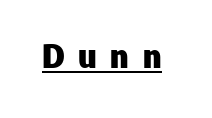
{"serif": "no", "italic": "no", "bold": "yes", "weight": "heavy", "width": "normal", "stroke_contrast": "low", "x_height": "medium", "monospaced": "no", "underline": "yes", "letter_spacing": "wide", "letter_spacing_em": 0.38, "glyph_px": 36}
